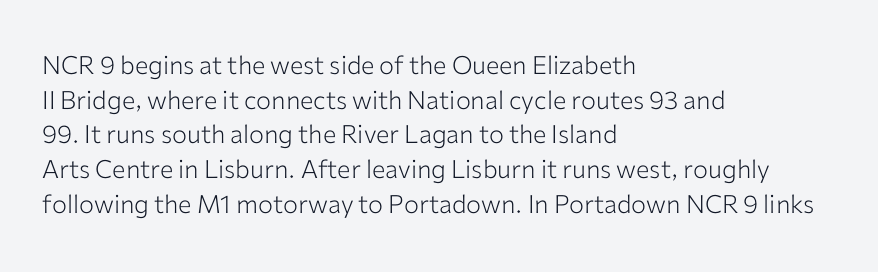
{"italic": "no", "bold": "no", "underline": "no", "align": "left", "line_spacing": "normal", "line_spacing_ratio": 1.39, "letter_spacing": "normal", "letter_spacing_em": 0.0, "glyph_px": 25}
